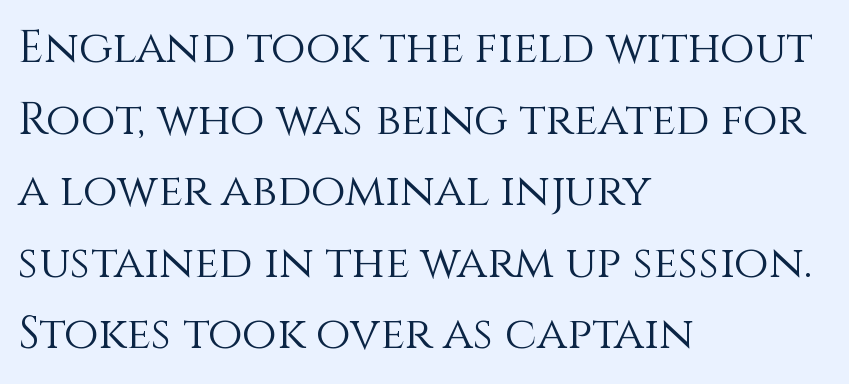
Q: Is the text bold? A: No.
Q: Is the text italic (slanted)? A: No, it is upright.
Q: Is the text underlined? A: No.
Q: How is the paragraph aligned? A: Left-aligned.
Q: Is the spacing between letters normal or unusually wide? A: Normal.
Q: Is the spacing between lines tight, normal or loose? A: Normal.
Q: Width (condensed, normal, or wide)? A: Normal.
Q: x-height? A: Large.
Q: Monospaced? A: No.
